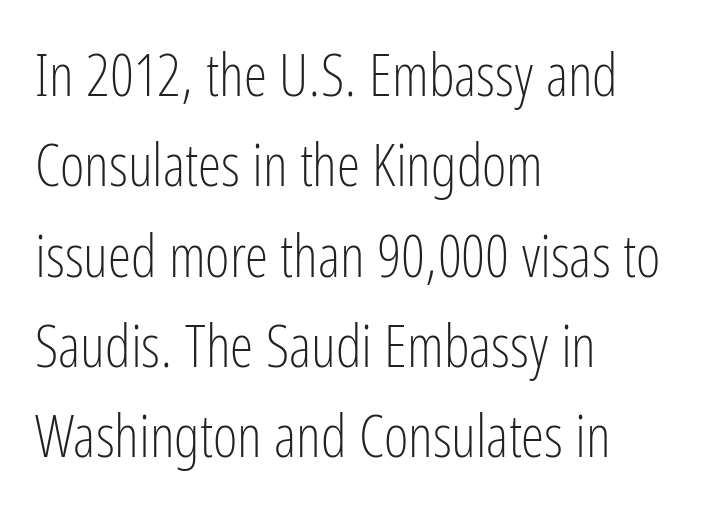
The image shows 59 px light, condensed sans-serif type, upright; set left-aligned, normal line spacing (1.53x), normal letter spacing, not underlined; low stroke contrast and a medium x-height.
